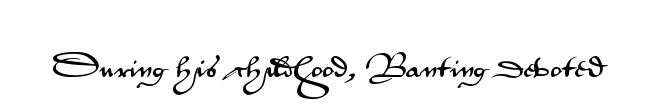
{"underline": "no", "letter_spacing": "normal", "letter_spacing_em": 0.0, "glyph_px": 24}
